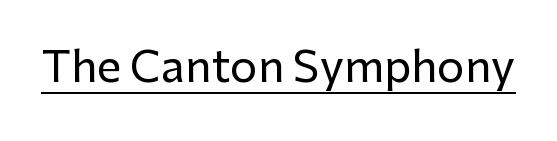
{"serif": "no", "italic": "no", "width": "normal", "stroke_contrast": "low", "x_height": "medium", "monospaced": "no", "underline": "yes", "letter_spacing": "normal", "letter_spacing_em": 0.0, "glyph_px": 43}
